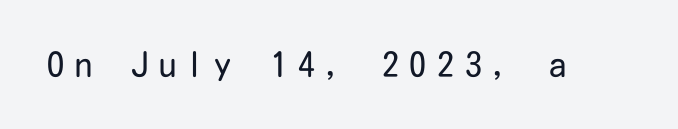
The image shows 34 px regular-weight, condensed sans-serif type, upright; set unusually wide letter spacing (+0.32 em), not underlined; low stroke contrast and a medium x-height.
